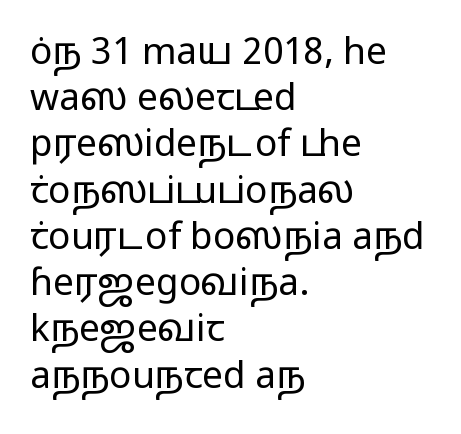
{"serif": "no", "italic": "no", "bold": "no", "weight": "regular", "width": "wide", "stroke_contrast": "low", "x_height": "medium", "monospaced": "no", "underline": "no", "align": "left", "line_spacing": "normal", "line_spacing_ratio": 1.25, "letter_spacing": "normal", "letter_spacing_em": 0.0, "glyph_px": 37}
